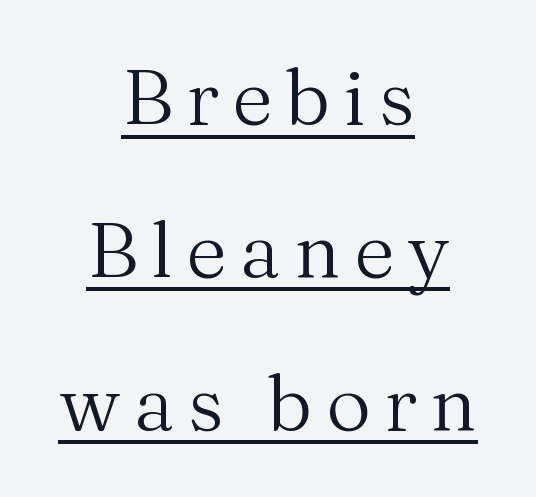
The image shows 78 px regular-weight serif type, upright; set centered, loose line spacing (1.96x), underlined; medium stroke contrast and a medium x-height.
